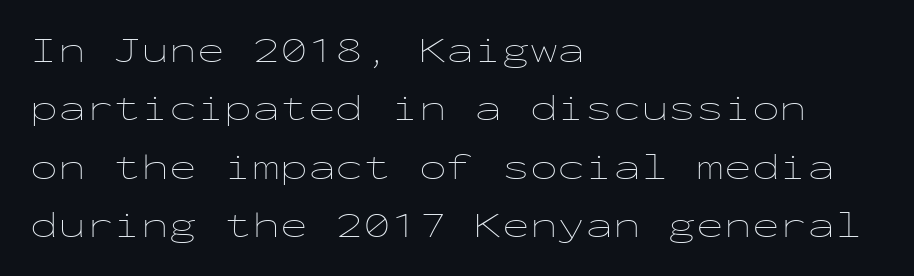
Think of a typewriter: that constant character pitch is what you see here. The typesetter chose a ragged-right arrangement here. Default kerning and tracking; the words read as compact shapes. Letters rest on an invisible, unmarked baseline. This is not heavy type; no bold has been used. Honestly, the row spacing looks completely unremarkable.
